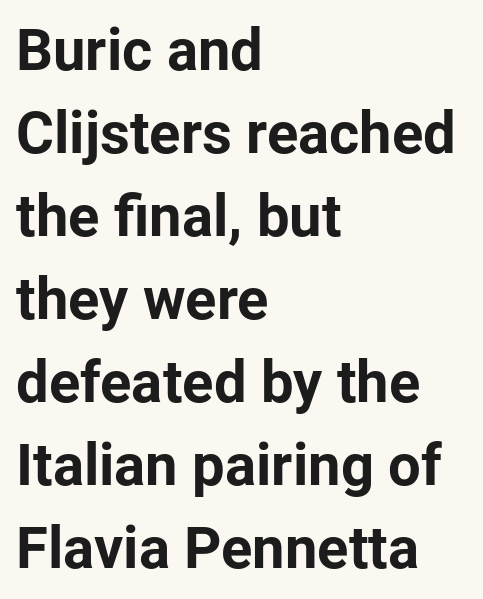
Left-aligned paragraph, ragged on the right. Here the designer chose a conventional face with non-uniform glyph widths. Nothing unusual about the tracking: characters are spaced as the font intends. Compared with typical paragraphs, the rows here are spaced about the same.
